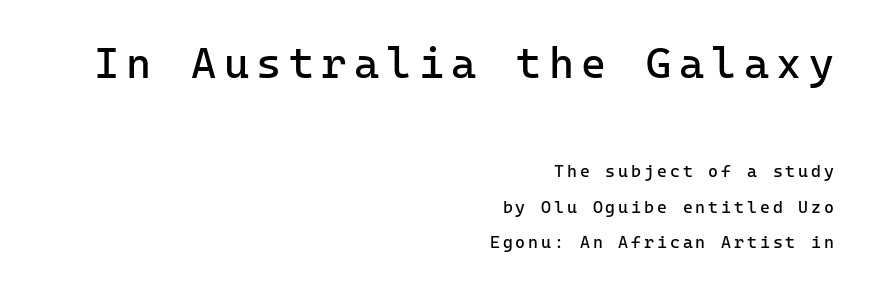
The paragraph has a hard right edge and a soft left edge. Stroke terminals: plain, sans-serif. Glance below the letters and you will spot only blank space. Large over small — that's the arrangement of the two blocks here. These lines were composed using upright roman letters.
